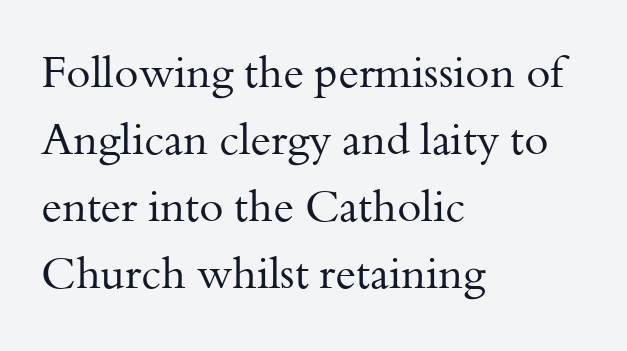
The font family rendered here belongs to the serif group. Beneath every word, the page is bare. Each line starts at the same left margin while the right side varies. Upright lettering throughout. The passage shown has conventional tracking throughout. This sample has the flowing, uneven cadence of proportional lettering.
